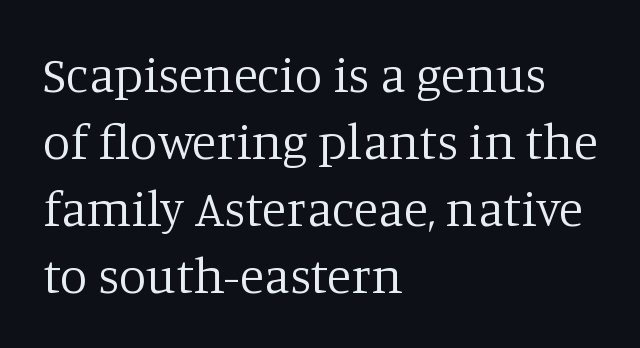
Q: Is the text bold? A: No.
Q: Is the text italic (slanted)? A: No, it is upright.
Q: Is the typeface a serif or a sans-serif typeface? A: Serif.
Q: Is the text underlined? A: No.
Q: How is the paragraph aligned? A: Left-aligned.
Q: Is the spacing between letters normal or unusually wide? A: Normal.
Q: Is the spacing between lines tight, normal or loose? A: Normal.
Q: Width (condensed, normal, or wide)? A: Normal.
Q: Stroke contrast? A: Low.
Q: x-height? A: Large.
Q: Monospaced? A: No.
